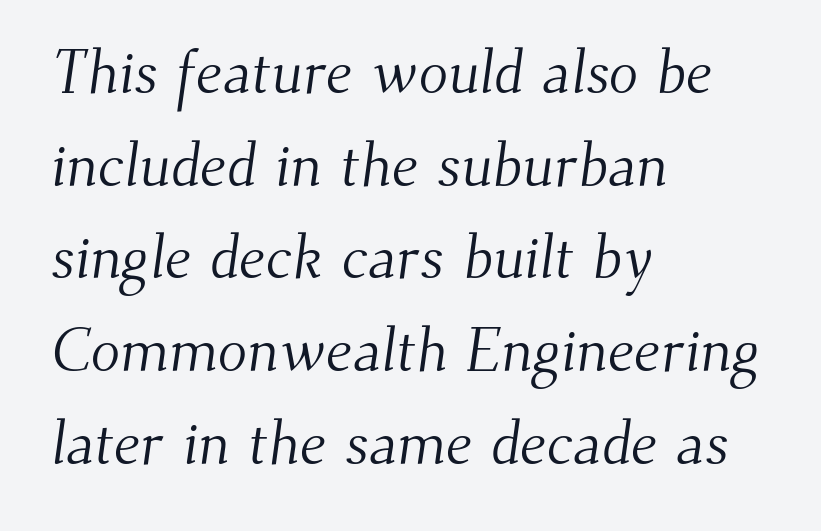
The image shows 61 px light serif type; set left-aligned, normal line spacing (1.52x), normal letter spacing, not underlined; medium stroke contrast and a small x-height.
